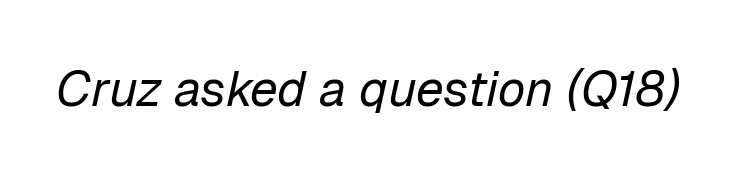
The image shows 50 px regular-weight type, italic (leaning right); set normal letter spacing, not underlined; low stroke contrast and a medium x-height.
